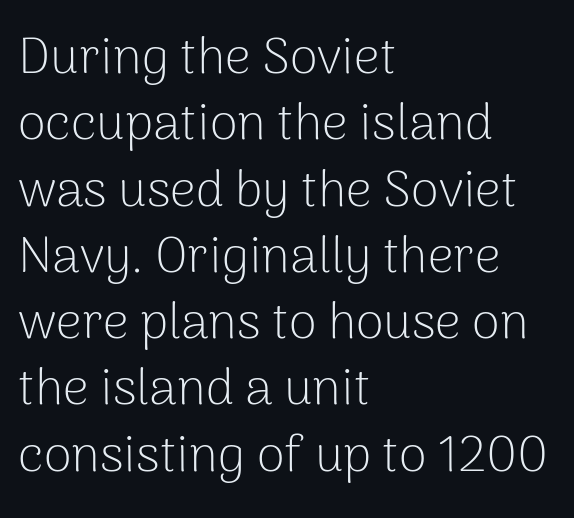
{"serif": "no", "italic": "no", "bold": "no", "weight": "light", "width": "normal", "stroke_contrast": "low", "x_height": "medium", "monospaced": "no", "underline": "no", "align": "left", "line_spacing": "normal", "line_spacing_ratio": 1.3, "letter_spacing": "normal", "letter_spacing_em": 0.0, "glyph_px": 51}
